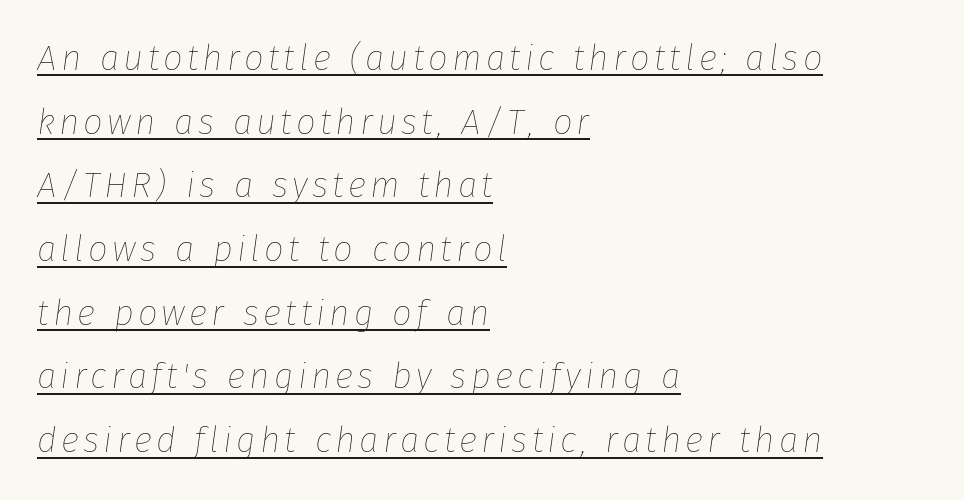
Q: Is the text bold? A: No.
Q: Is the text italic (slanted)? A: Yes, it leans right by about 8 degrees.
Q: Is the text underlined? A: Yes.
Q: How is the paragraph aligned? A: Left-aligned.
Q: Width (condensed, normal, or wide)? A: Normal.
Q: Stroke contrast? A: Low.
Q: x-height? A: Medium.
Q: Monospaced? A: No.
